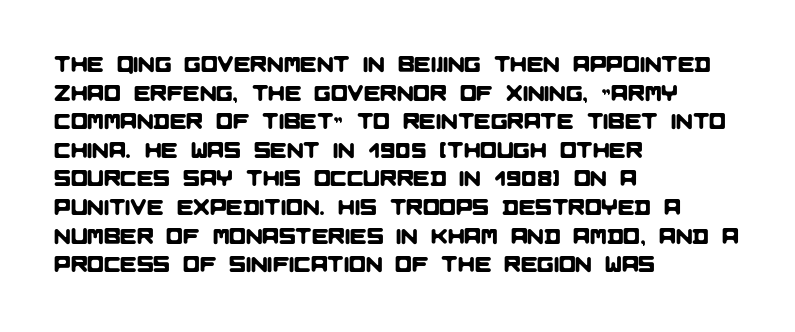
The image shows 22 px text type; set left-aligned, normal line spacing (1.3x), normal letter spacing, not underlined.
